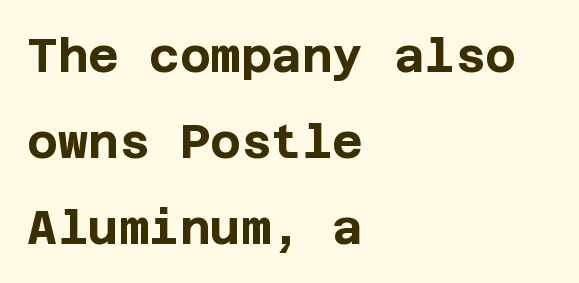
The image shows 47 px bold sans-serif type, upright; set left-aligned, line spacing 1.83x, normal letter spacing, not underlined; low stroke contrast and a large x-height.
